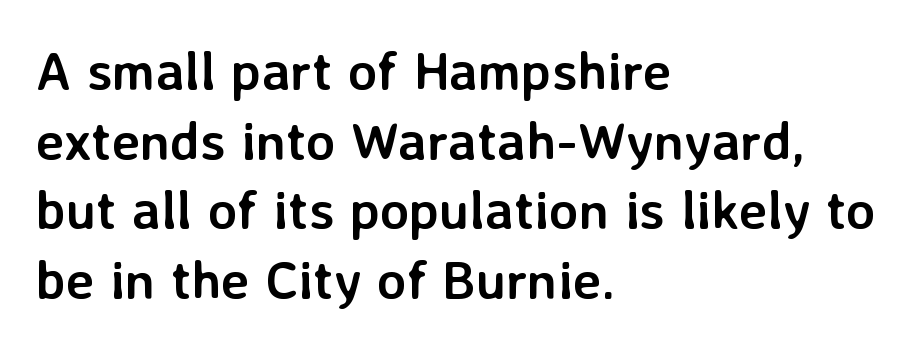
Q: Is the text bold? A: Yes.
Q: Is the text italic (slanted)? A: No, it is upright.
Q: Is the typeface a serif or a sans-serif typeface? A: Sans-serif.
Q: Is the text underlined? A: No.
Q: How is the paragraph aligned? A: Left-aligned.
Q: Is the spacing between letters normal or unusually wide? A: Normal.
Q: Is the spacing between lines tight, normal or loose? A: Normal.
Q: Width (condensed, normal, or wide)? A: Normal.
Q: Stroke contrast? A: Low.
Q: x-height? A: Medium.
Q: Monospaced? A: No.
